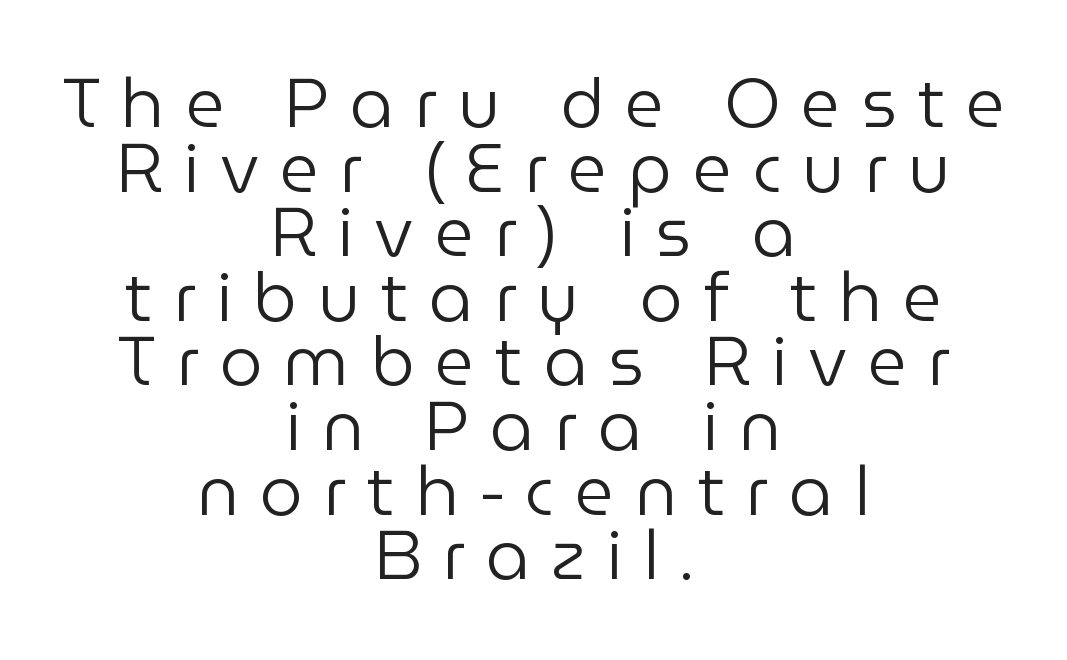
Tracking here is generous; glyphs stand well apart from one another. The specimen omits any rule beneath the text block's lines. When letters stand straight like this, we call the style roman or upright. Weight: regular or lighter.
